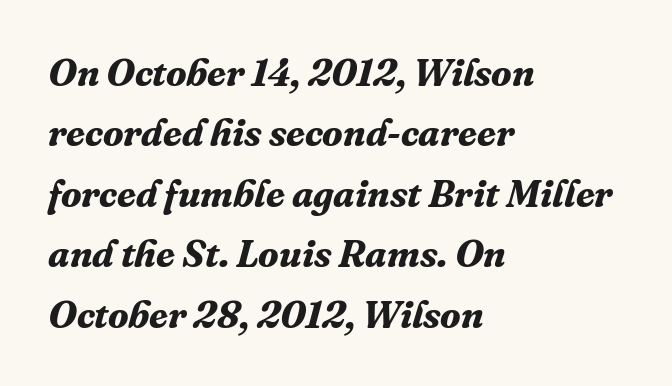
Slant detected: the letters are inclined. The block of text has a typical density, with ordinary space between rows. Words appear dense and cohesive because spacing is normal. This sample has the flowing, uneven cadence of proportional lettering.
